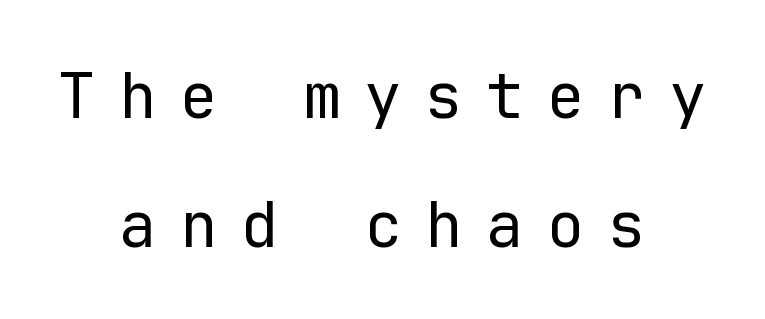
The image shows 63 px regular-weight sans-serif type, upright, monospaced; set centered, loose line spacing (2.04x), unusually wide letter spacing (+0.37 em), not underlined; low stroke contrast and a medium x-height.
